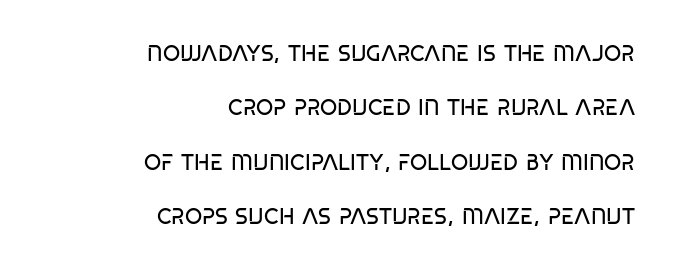
{"bold": "no", "underline": "no", "align": "right", "line_spacing": "loose", "line_spacing_ratio": 2.47, "letter_spacing": "normal", "letter_spacing_em": 0.0, "glyph_px": 22}
